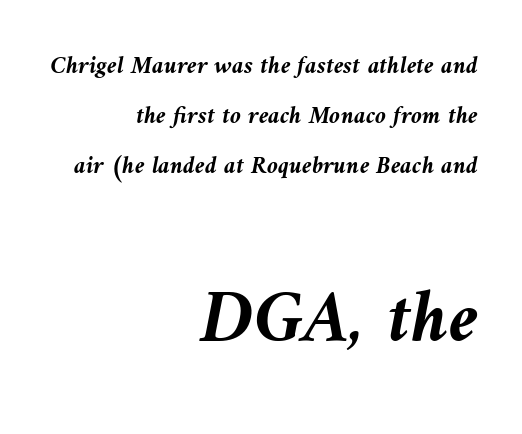
{"italic": "yes", "lean": "left", "slant_degrees": 10, "bold": "yes", "weight": "semibold", "width": "normal", "stroke_contrast": "medium", "x_height": "medium", "monospaced": "no", "underline": "no", "align": "right", "line_spacing": "loose", "line_spacing_ratio": 2.0, "letter_spacing": "normal", "letter_spacing_em": 0.0, "larger_block": "second", "size_ratio": 3.04, "glyph_px": 76}
